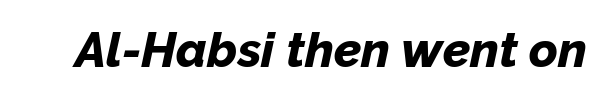
Q: Is the text bold? A: Yes.
Q: Is the text italic (slanted)? A: Yes, it leans right by about 12 degrees.
Q: Is the text underlined? A: No.
Q: Is the spacing between letters normal or unusually wide? A: Normal.
Q: Width (condensed, normal, or wide)? A: Normal.
Q: Stroke contrast? A: Low.
Q: x-height? A: Medium.
Q: Monospaced? A: No.
